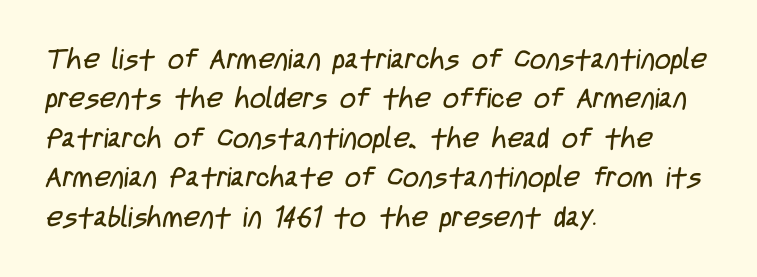
The line texture is even and compact thanks to regular tracking. Casual observation: everything's shoved over to the left. The passage shown stacks its lines at a standard gap. These glyphs show unthickened strokes, regular width or finer.
